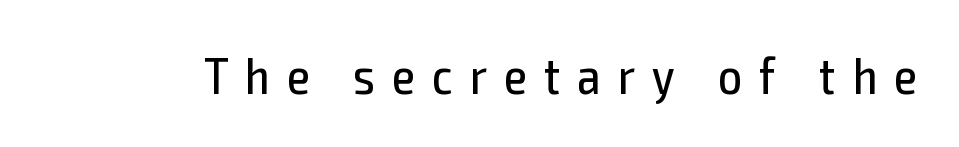
The image shows 52 px regular-weight, condensed sans-serif type, upright; set unusually wide letter spacing (+0.33 em), not underlined; a medium x-height.
